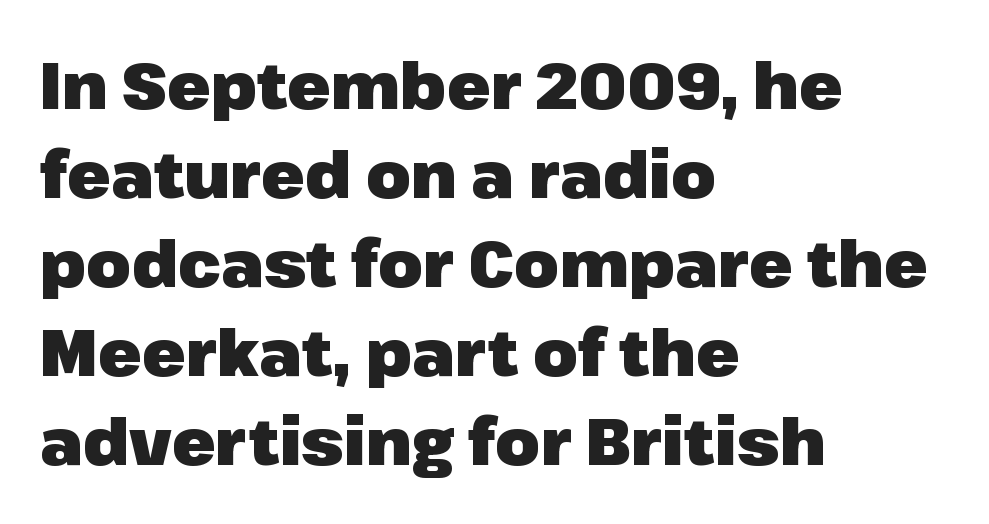
Q: Is the text bold? A: Yes.
Q: Is the text italic (slanted)? A: No, it is upright.
Q: Is the typeface a serif or a sans-serif typeface? A: Sans-serif.
Q: Is the text underlined? A: No.
Q: How is the paragraph aligned? A: Left-aligned.
Q: Is the spacing between letters normal or unusually wide? A: Normal.
Q: Is the spacing between lines tight, normal or loose? A: Normal.
Q: Width (condensed, normal, or wide)? A: Normal.
Q: Stroke contrast? A: Low.
Q: x-height? A: Medium.
Q: Monospaced? A: No.
